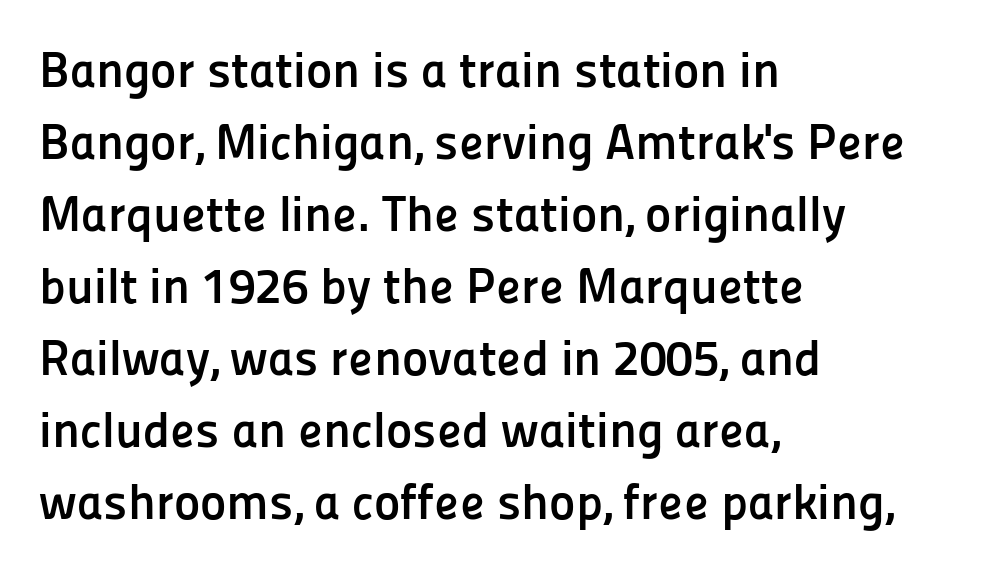
The image shows 50 px semibold sans-serif type, upright; set left-aligned, normal line spacing (1.44x), normal letter spacing, not underlined; low stroke contrast and a medium x-height.
